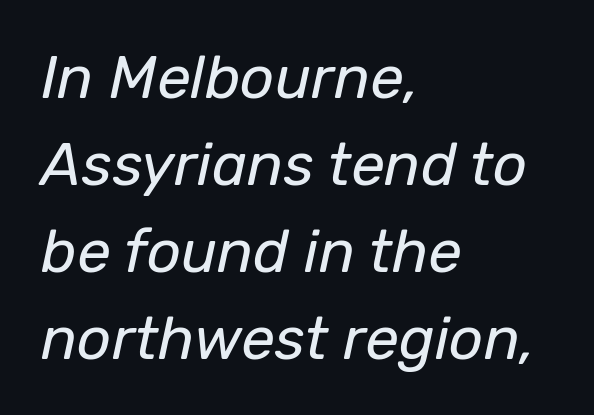
Q: Is the text bold? A: No.
Q: Is the text italic (slanted)? A: Yes, it leans right by about 12 degrees.
Q: Is the text underlined? A: No.
Q: How is the paragraph aligned? A: Left-aligned.
Q: Is the spacing between letters normal or unusually wide? A: Normal.
Q: Is the spacing between lines tight, normal or loose? A: Normal.
Q: Width (condensed, normal, or wide)? A: Normal.
Q: Stroke contrast? A: Low.
Q: x-height? A: Medium.
Q: Monospaced? A: No.
